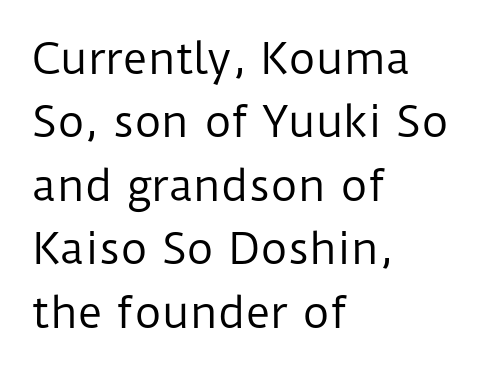
{"serif": "no", "italic": "no", "bold": "no", "weight": "regular", "width": "normal", "stroke_contrast": "low", "x_height": "medium", "monospaced": "no", "underline": "no", "align": "left", "line_spacing": "normal", "line_spacing_ratio": 1.51, "letter_spacing": "normal", "letter_spacing_em": 0.0, "glyph_px": 42}
